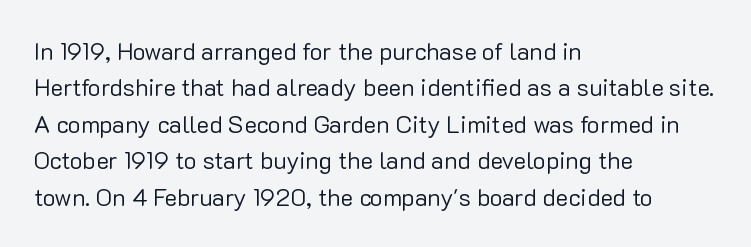
The foot of each line stays bare and open. These lines stack with their left ends in a neat column. Italic: no, the glyphs are upright roman. These lines sit exactly where default settings would place them.
